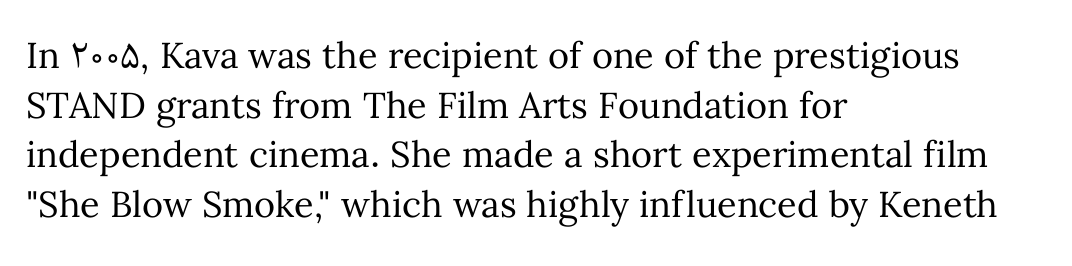
The image shows 36 px regular-weight type, upright; set left-aligned, normal line spacing (1.38x), normal letter spacing, not underlined; medium stroke contrast and a medium x-height.
